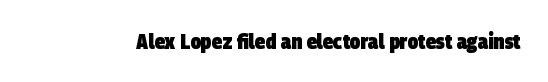
Q: Is the text bold? A: Yes.
Q: Is the text underlined? A: No.
Q: Is the spacing between letters normal or unusually wide? A: Normal.
